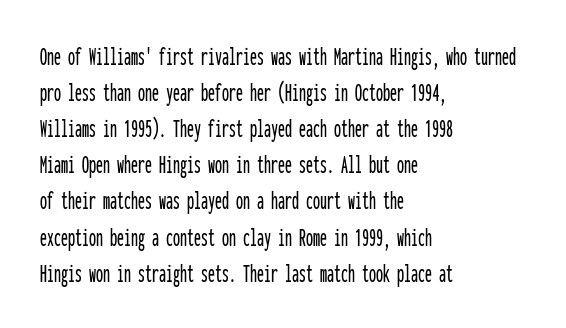
The image shows 28 px condensed sans-serif type, upright, monospaced; set left-aligned, normal line spacing (1.29x), normal letter spacing, not underlined; low stroke contrast and a medium x-height.
